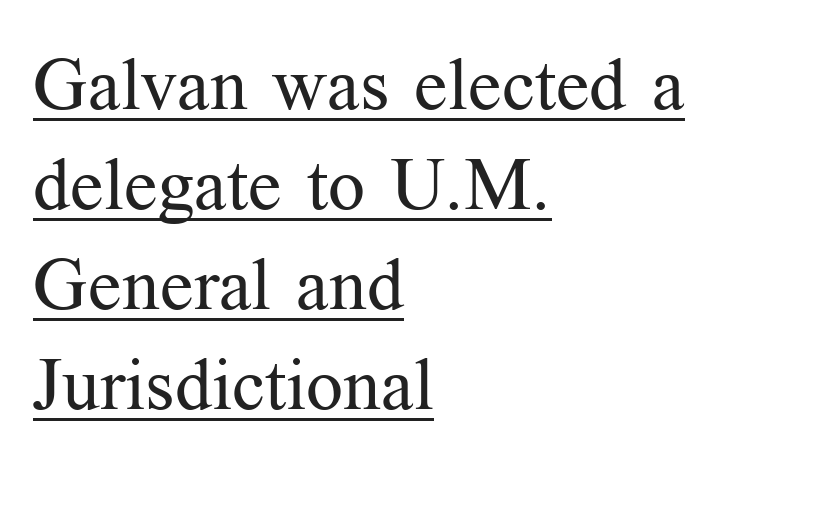
{"serif": "yes", "italic": "no", "bold": "no", "weight": "regular", "width": "normal", "stroke_contrast": "medium", "x_height": "medium", "monospaced": "no", "underline": "yes", "align": "left", "line_spacing": "normal", "line_spacing_ratio": 1.37, "letter_spacing": "normal", "letter_spacing_em": 0.0, "glyph_px": 73}
